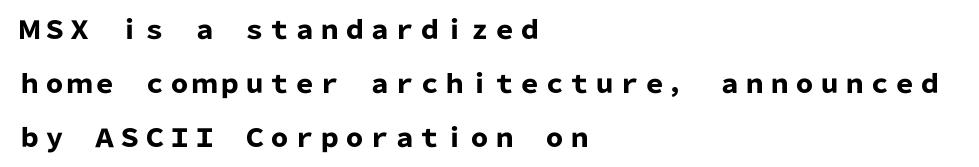
{"italic": "no", "bold": "yes", "underline": "no", "align": "left", "line_spacing": "loose", "line_spacing_ratio": 2.16, "letter_spacing": "normal", "letter_spacing_em": 0.0, "glyph_px": 25}
